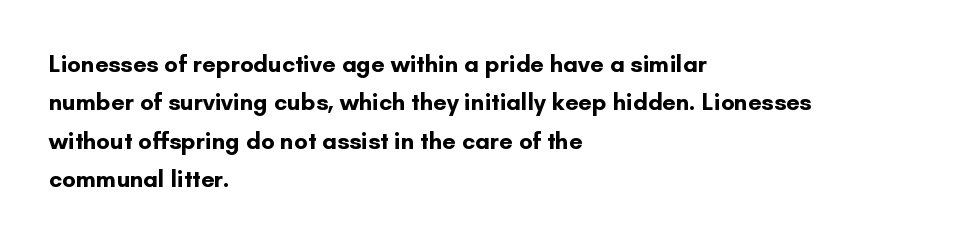
Q: Is the text bold? A: Yes.
Q: Is the text italic (slanted)? A: No, it is upright.
Q: Is the text underlined? A: No.
Q: How is the paragraph aligned? A: Left-aligned.
Q: Is the spacing between letters normal or unusually wide? A: Normal.
Q: Is the spacing between lines tight, normal or loose? A: Normal.
